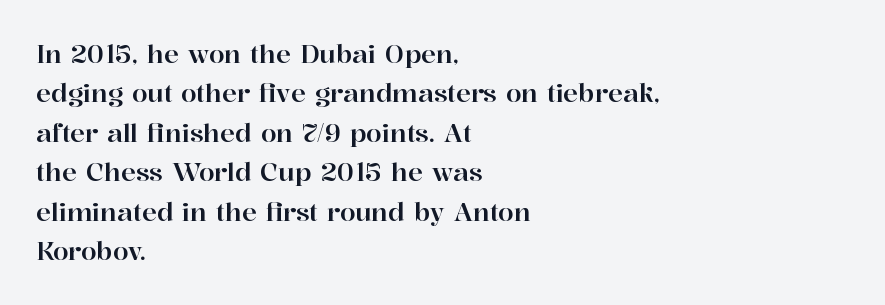
The image shows 25 px text type, upright; set left-aligned, normal line spacing (1.58x), normal letter spacing, not underlined.
